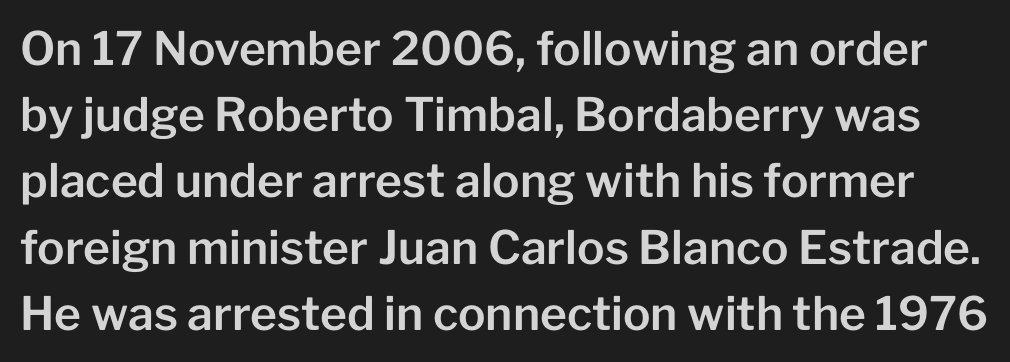
The image shows 46 px sans-serif type, upright; set normal line spacing (1.44x), normal letter spacing, not underlined; low stroke contrast and a medium x-height.
